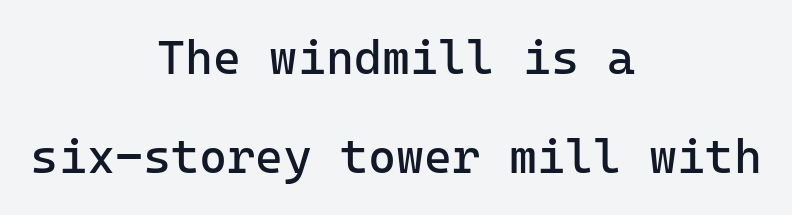
In terms of letterspacing, this is plain default setting. Descender tails drop into unmarked territory. Style check: upright. The passage shown stacks its lines with a broad gap.
